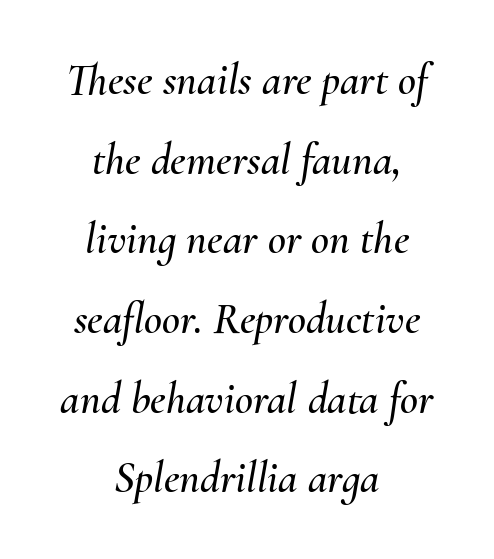
Proportional: the letters do not fall into vertical columns. There's an unmistakable incline to the writing here. Nobody touched the tracking dial on this one. Horizontal alignment here is central, giving a formal, balanced look. Bare-footed words on every line.
